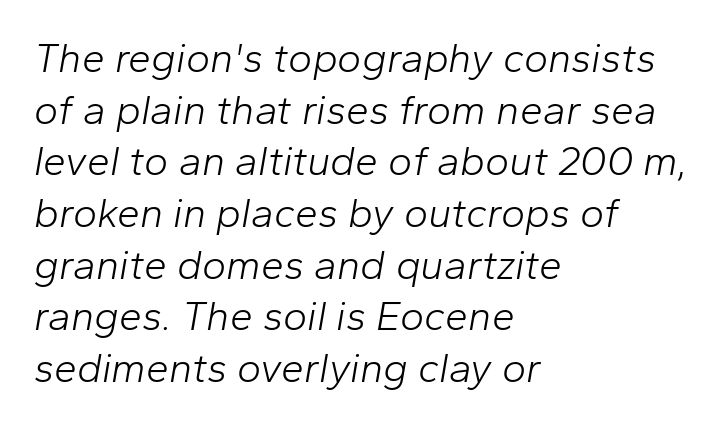
The image shows 41 px light type, italic (leaning right); set left-aligned, normal line spacing (1.26x), normal letter spacing, not underlined; low stroke contrast and a medium x-height.
